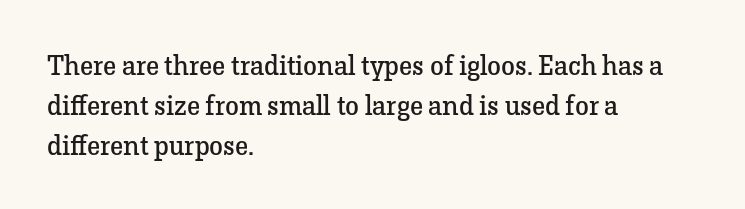
{"serif": "yes", "italic": "no", "bold": "no", "weight": "regular", "width": "normal", "stroke_contrast": "low", "x_height": "medium", "monospaced": "no", "underline": "no", "align": "left", "line_spacing": "normal", "line_spacing_ratio": 1.42, "letter_spacing": "normal", "letter_spacing_em": 0.0, "glyph_px": 28}
